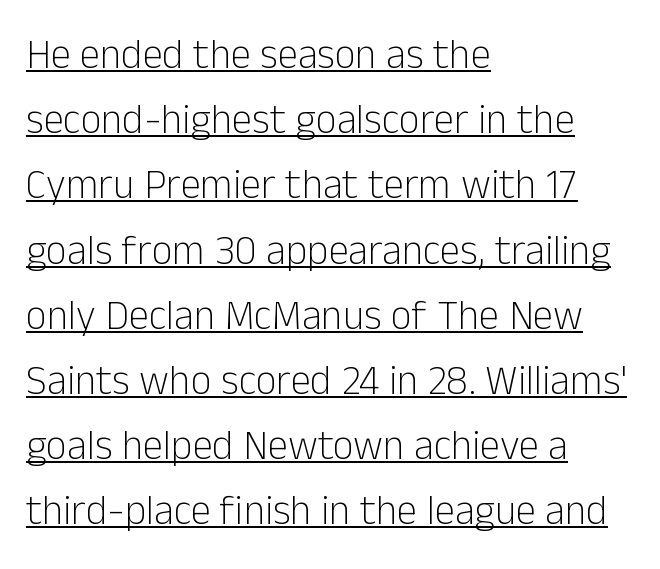
The leading is moderate, giving the passage an even texture. Quick note: underline on. Default kerning and tracking; the words read as compact shapes. Is this a fixed-width face? No — the glyphs have proportional, varying widths. Ascenders rise straight up at ninety degrees. The typesetting does not lean heavy: it is not bold.
